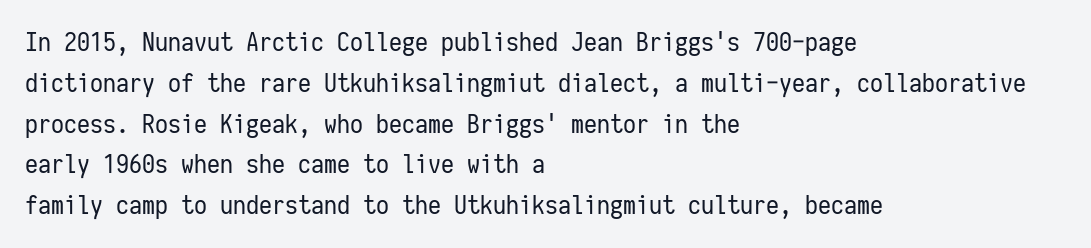
The image shows 26 px text type, upright; set left-aligned, normal line spacing (1.57x), normal letter spacing, not underlined.
